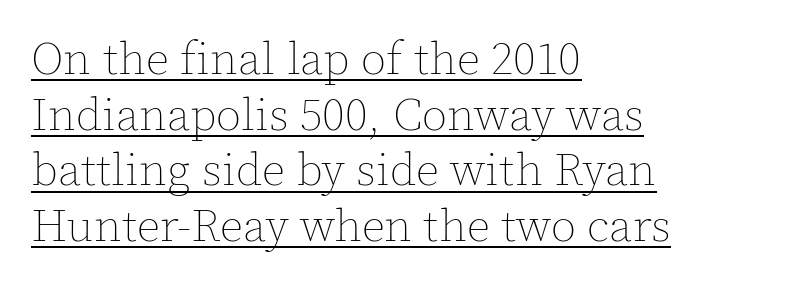
Q: Is the text bold? A: No.
Q: Is the text italic (slanted)? A: No, it is upright.
Q: Is the text underlined? A: Yes.
Q: How is the paragraph aligned? A: Left-aligned.
Q: Is the spacing between letters normal or unusually wide? A: Normal.
Q: Width (condensed, normal, or wide)? A: Normal.
Q: x-height? A: Medium.
Q: Monospaced? A: No.
